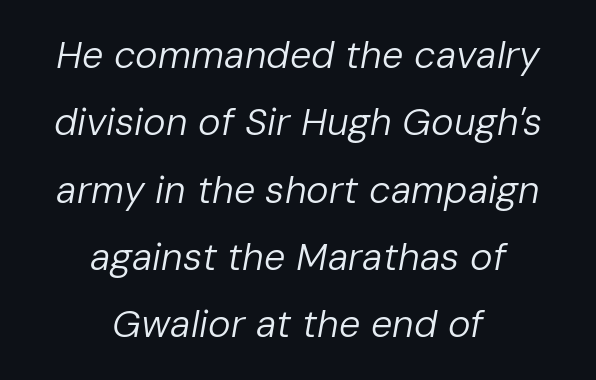
The image shows 38 px regular-weight type, italic (leaning right); set centered, line spacing 1.77x, normal letter spacing, not underlined; low stroke contrast and a medium x-height.
